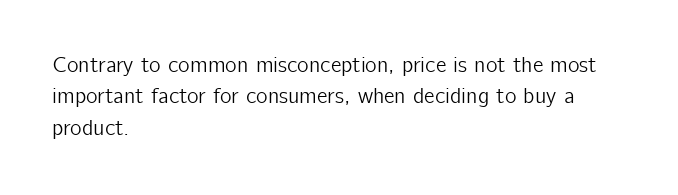
Q: Is the text italic (slanted)? A: No, it is upright.
Q: Is the text underlined? A: No.
Q: How is the paragraph aligned? A: Left-aligned.
Q: Is the spacing between letters normal or unusually wide? A: Normal.
Q: Is the spacing between lines tight, normal or loose? A: Normal.
